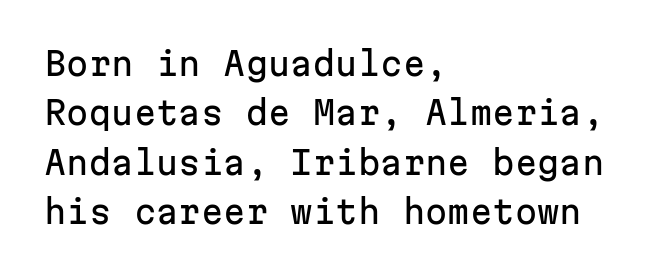
Rule under the text: the space is simply empty. Stroke terminals: plain, sans-serif. Which margin do the lines hug? The left one — the right edge is uneven. Does the lettering tilt? It doesn't — this is upright. Do the characters align in a grid? Yes, the font is monospaced.
